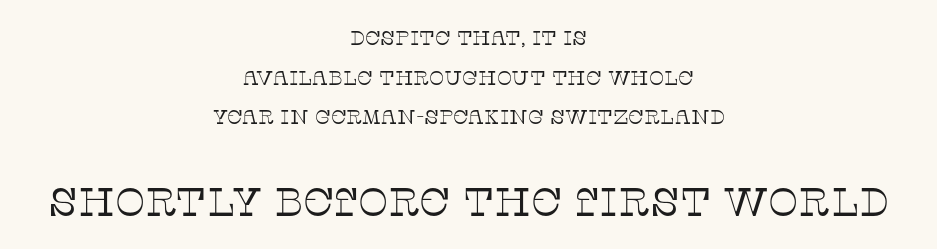
{"serif": "yes", "italic": "no", "bold": "no", "weight": "thin", "width": "normal", "stroke_contrast": "low", "x_height": "large", "monospaced": "no", "underline": "no", "align": "center", "line_spacing": "loose", "line_spacing_ratio": 1.98, "letter_spacing": "normal", "letter_spacing_em": 0.0, "larger_block": "second", "size_ratio": 2.0, "glyph_px": 40}
